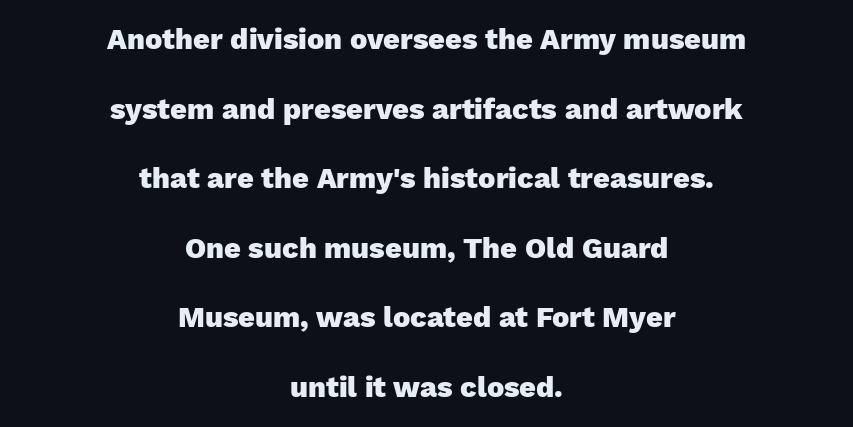
Q: Is the text bold? A: Yes.
Q: Is the text italic (slanted)? A: No, it is upright.
Q: Is the typeface a serif or a sans-serif typeface? A: Sans-serif.
Q: Is the text underlined? A: No.
Q: How is the paragraph aligned? A: Centered.
Q: Is the spacing between letters normal or unusually wide? A: Normal.
Q: Is the spacing between lines tight, normal or loose? A: Loose.
Q: Width (condensed, normal, or wide)? A: Normal.
Q: Stroke contrast? A: Low.
Q: x-height? A: Medium.
Q: Monospaced? A: No.
